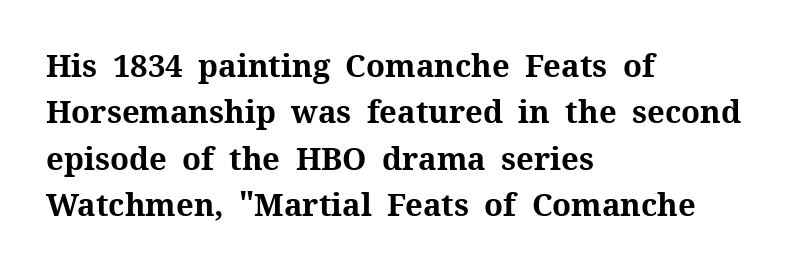
{"serif": "yes", "italic": "no", "bold": "yes", "weight": "bold", "width": "normal", "stroke_contrast": "medium", "x_height": "medium", "monospaced": "no", "underline": "no", "align": "left", "line_spacing": "normal", "line_spacing_ratio": 1.5, "letter_spacing": "normal", "letter_spacing_em": 0.0, "glyph_px": 31}
